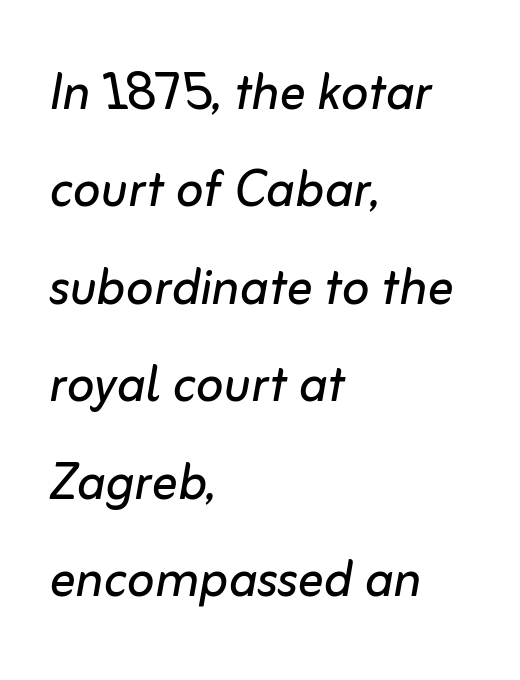
The image shows 65 px regular-weight type, italic (leaning right); set left-aligned, normal line spacing (1.5x), normal letter spacing, not underlined; low stroke contrast and a medium x-height.
